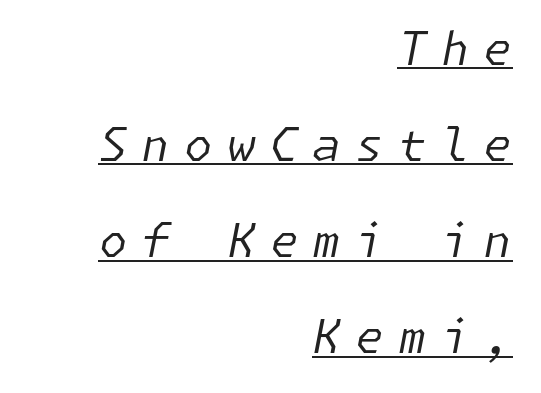
The image shows 46 px regular-weight type, italic (leaning right); set right-aligned, loose line spacing (2.09x), unusually wide letter spacing (+0.31 em), underlined; low stroke contrast and a medium x-height.
